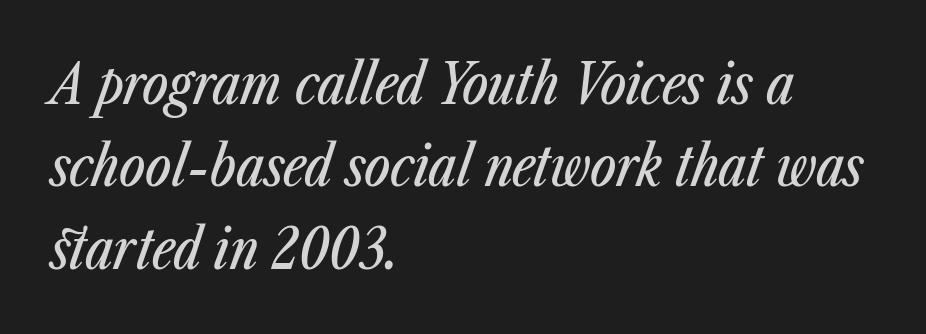
The glyphs look as if they've been sheared to an angle. Horizontally, the lines are justified to the leading edge only. Notice how descenders clear the ascenders below comfortably — that's standard leading. A typesetter would call this proportional, since set widths differ per character. The words here are not underlined. Here the glyphs are tracked normally, forming tight word shapes.
